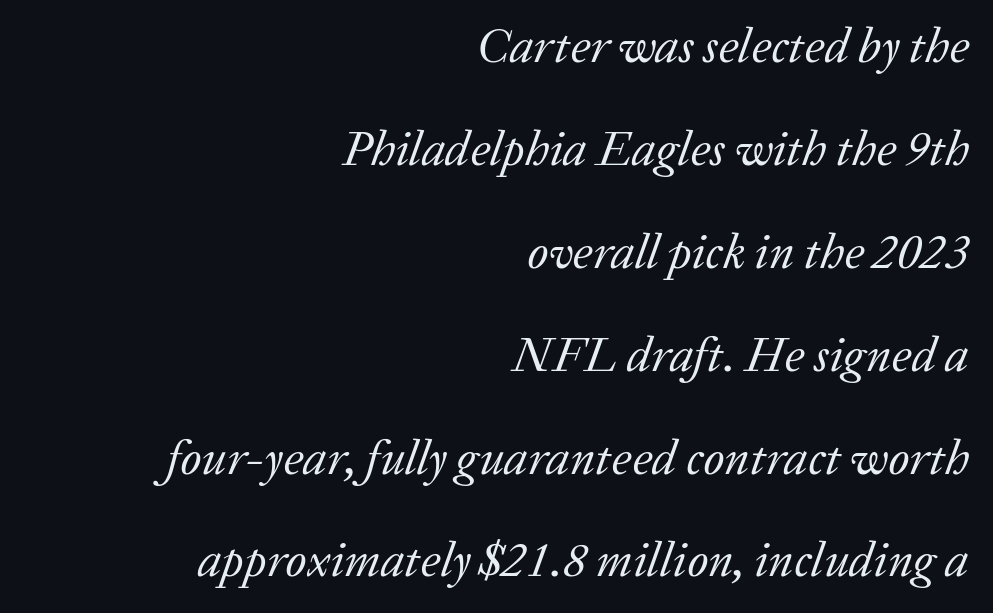
The space between consecutive lines is lavish. Each word holds together tightly as a unit, with standard inter-letter gaps. Descender tails drop into unmarked territory. The lines are quadded right. Each letter's strokes conclude with small projecting serifs. Would a proofreader flag this as italicized? Yes.
